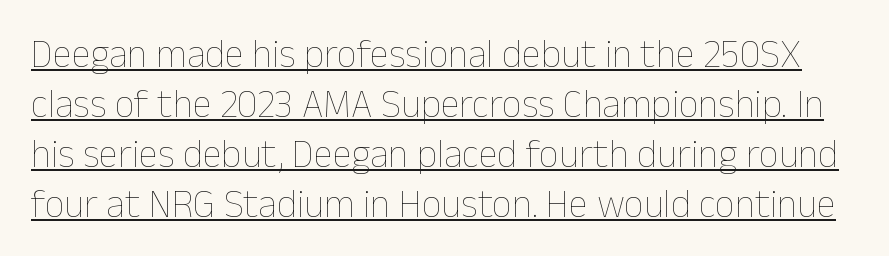
The image shows 39 px thin type, upright; set normal line spacing (1.28x), normal letter spacing, underlined; low stroke contrast and a medium x-height.
